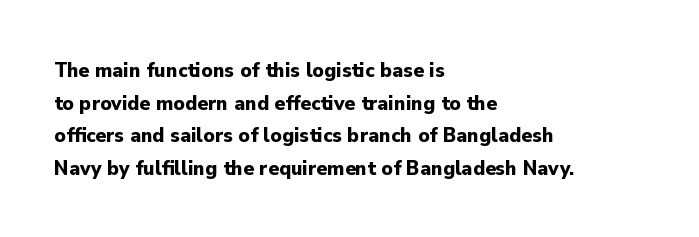
Q: Is the text bold? A: Yes.
Q: Is the text italic (slanted)? A: No, it is upright.
Q: Is the text underlined? A: No.
Q: How is the paragraph aligned? A: Left-aligned.
Q: Is the spacing between letters normal or unusually wide? A: Normal.
Q: Is the spacing between lines tight, normal or loose? A: Normal.
